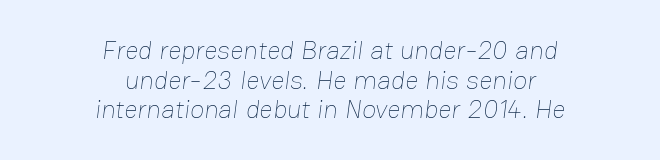
The image shows 26 px text type; set centered, tight line spacing (1.14x), normal letter spacing, not underlined.
